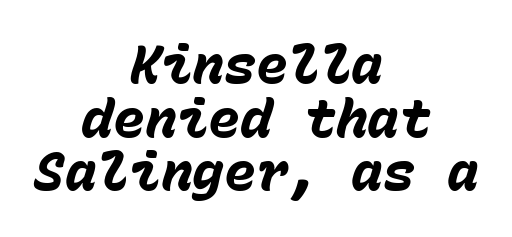
Check under the words: just untouched page. The typesetting leans heavy: a genuine bold. What's the leading like? Squeezed, with rows nearly overlapping. The type is set solid horizontally, with unmodified tracking. A typesetter would call this monospace, since all characters share one set width.
